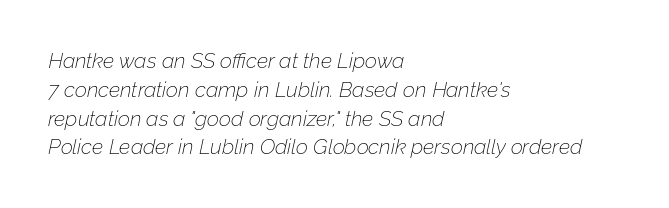
Vertical stems look standard width or narrower in stroke. Descender tails drop into unmarked territory. The leading is moderate, giving the passage an even texture. It's the slanting kind of type. The letters sit at their default tracking, neither squeezed nor spread. Each line starts at the same left margin while the right side varies.
